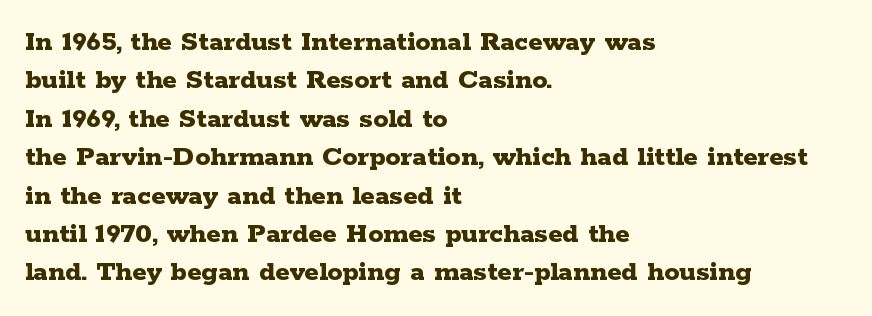
Tracking value appears to be zero — textbook default spacing. Unmarked baselines from the first word to the last. Here the designer chose a conventional face with non-uniform glyph widths. The designer left line spacing at the default. In terms of letterform style, serifs are clearly present.
